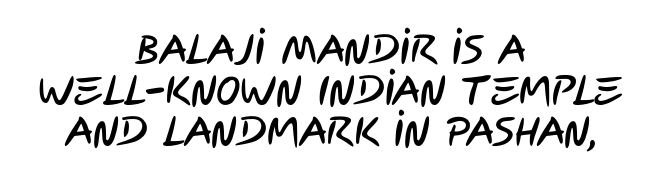
{"serif": "no", "width": "condensed", "stroke_contrast": "low", "x_height": "large", "monospaced": "no", "underline": "no", "align": "center", "line_spacing": "tight", "line_spacing_ratio": 1.0, "letter_spacing": "normal", "letter_spacing_em": 0.0, "glyph_px": 41}
